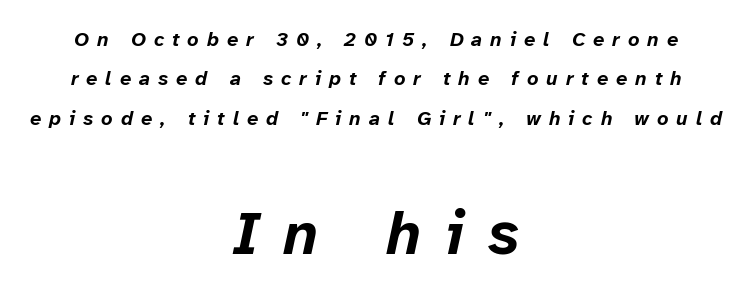
Q: Is the text bold? A: Yes.
Q: Is the text italic (slanted)? A: Yes, it leans right by about 12 degrees.
Q: Is the text underlined? A: No.
Q: How is the paragraph aligned? A: Centered.
Q: Is the spacing between letters normal or unusually wide? A: Unusually wide.
Q: Is the spacing between lines tight, normal or loose? A: Loose.
Q: Which block of text is set in a larger size, the first (top) or the second (bottom)? A: The second (bottom) one.
Q: Width (condensed, normal, or wide)? A: Normal.
Q: Stroke contrast? A: Low.
Q: x-height? A: Medium.
Q: Monospaced? A: No.
